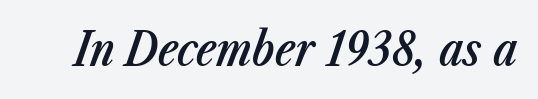
How are the letters spaced? Ordinarily, with no added tracking. Yep, that's italic — everything's leaning. Anything drawn beneath the words? Only blank space. What weight is shown? A semibold, between regular and bold. This sample has the flowing, uneven cadence of proportional lettering.
